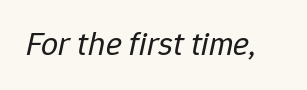
Think standard paragraph weight, or any step lighter than that. Proportional: the letters do not fall into vertical columns. Plain, unruled lines of type. Observe the ordinary spacing: letters are neighbours, not strangers. It's the slanting kind of type.
